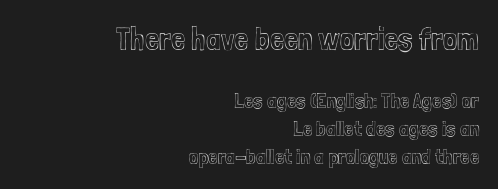
The image shows 32 px condensed type, upright; set right-aligned, normal line spacing (1.35x), normal letter spacing, not underlined; the first (top) block is 1.52x larger; a medium x-height.
